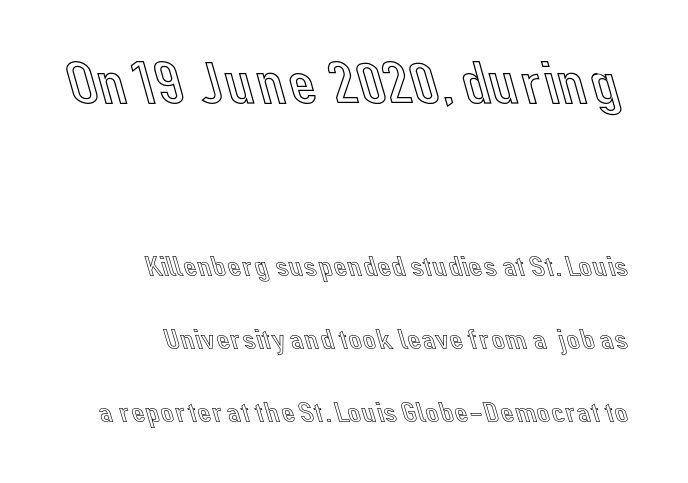
Q: Is the text italic (slanted)? A: Yes.
Q: Is the text underlined? A: No.
Q: How is the paragraph aligned? A: Right-aligned.
Q: Is the spacing between letters normal or unusually wide? A: Normal.
Q: Is the spacing between lines tight, normal or loose? A: Loose.
Q: Which block of text is set in a larger size, the first (top) or the second (bottom)? A: The first (top) one.
Q: Width (condensed, normal, or wide)? A: Normal.
Q: x-height? A: Medium.
Q: Monospaced? A: No.
